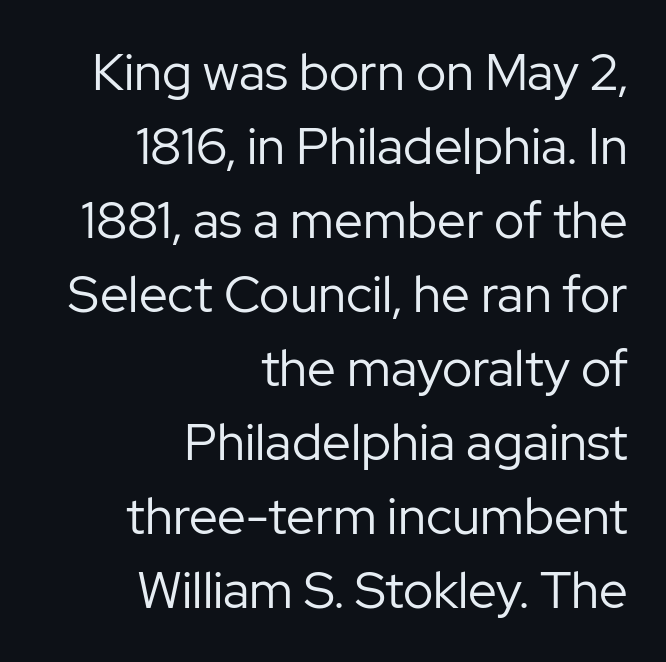
The image shows 51 px regular-weight sans-serif type, upright; set right-aligned, normal line spacing (1.45x), normal letter spacing, not underlined; low stroke contrast and a medium x-height.
